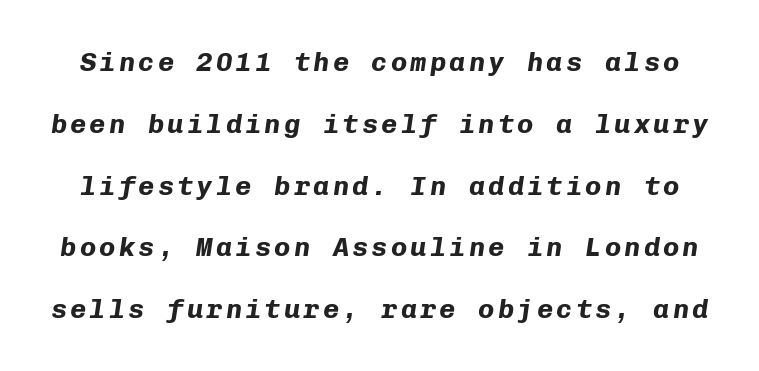
Q: Is the text bold? A: Yes.
Q: Is the text italic (slanted)? A: Yes, it leans right by about 8 degrees.
Q: Is the text underlined? A: No.
Q: Is the spacing between lines tight, normal or loose? A: Loose.
